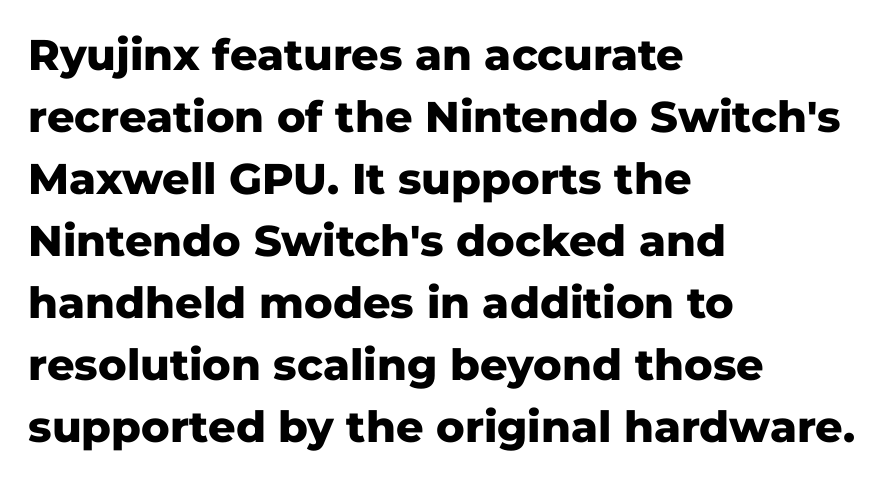
The image shows 43 px heavy sans-serif type, upright; set left-aligned, normal line spacing (1.44x), normal letter spacing, not underlined; low stroke contrast and a medium x-height.
